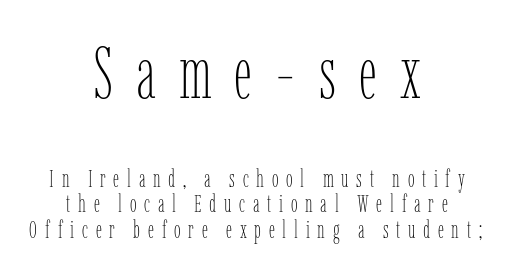
Q: Is the text bold? A: No.
Q: Is the text italic (slanted)? A: No, it is upright.
Q: Is the text underlined? A: No.
Q: How is the paragraph aligned? A: Centered.
Q: Is the spacing between letters normal or unusually wide? A: Unusually wide.
Q: Is the spacing between lines tight, normal or loose? A: Tight.
Q: Which block of text is set in a larger size, the first (top) or the second (bottom)? A: The first (top) one.
Q: Width (condensed, normal, or wide)? A: Condensed.
Q: Stroke contrast? A: Low.
Q: x-height? A: Medium.
Q: Monospaced? A: No.
